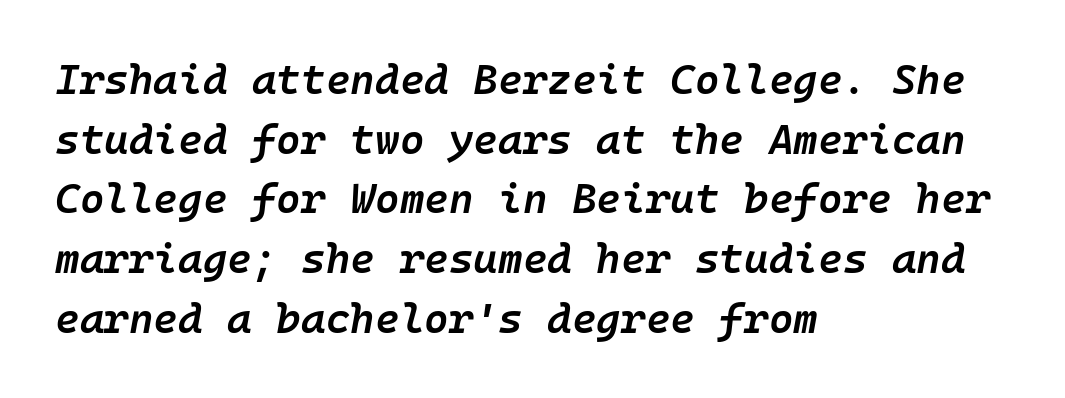
The image shows 42 px semibold type, italic (leaning right); set left-aligned, normal line spacing (1.42x), normal letter spacing, not underlined; low stroke contrast and a medium x-height.
